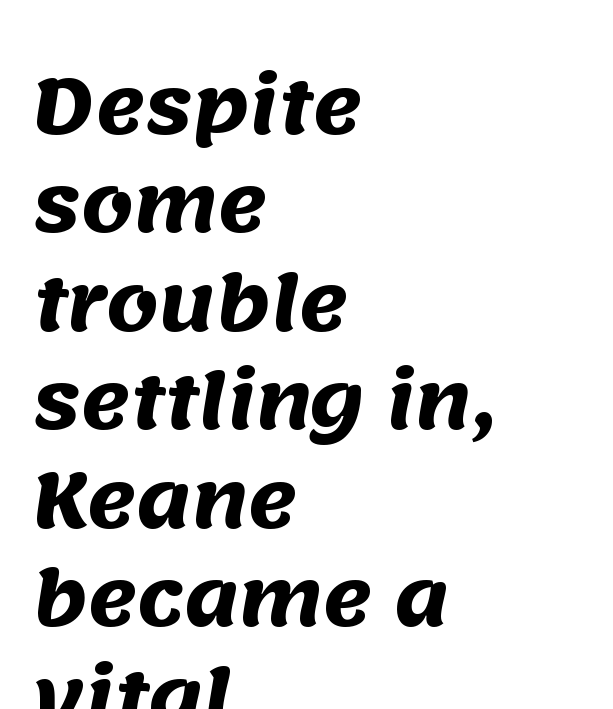
The image shows 74 px heavy sans-serif type; set left-aligned, normal line spacing (1.33x), normal letter spacing, not underlined; medium stroke contrast and a large x-height.
